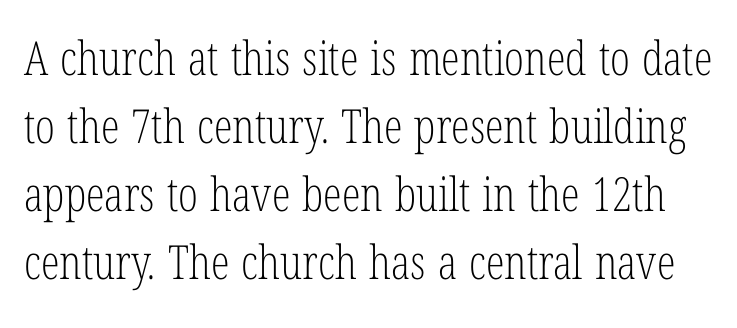
Q: Is the text bold? A: No.
Q: Is the text italic (slanted)? A: No, it is upright.
Q: Is the typeface a serif or a sans-serif typeface? A: Serif.
Q: Is the text underlined? A: No.
Q: Is the spacing between letters normal or unusually wide? A: Normal.
Q: Is the spacing between lines tight, normal or loose? A: Normal.
Q: Width (condensed, normal, or wide)? A: Condensed.
Q: Stroke contrast? A: Low.
Q: x-height? A: Medium.
Q: Monospaced? A: No.
